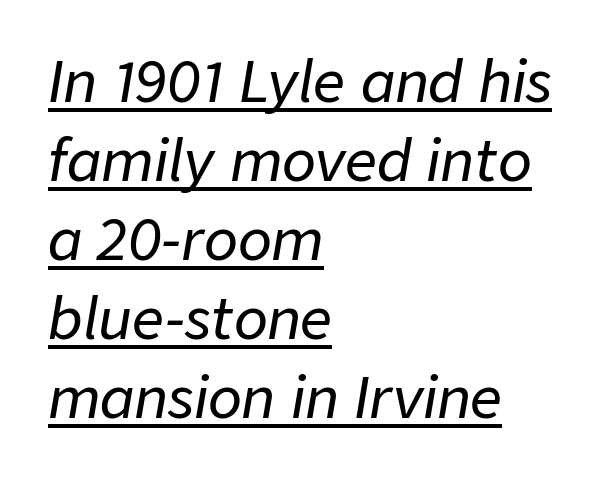
Each line of the rendering has a horizontal stroke beneath the glyphs. Tall strokes in this sample are angled rather than plumb. The passage shown is typed in a proportional face where columns would drift. Whoever set this chose a conventional vertical rhythm.
